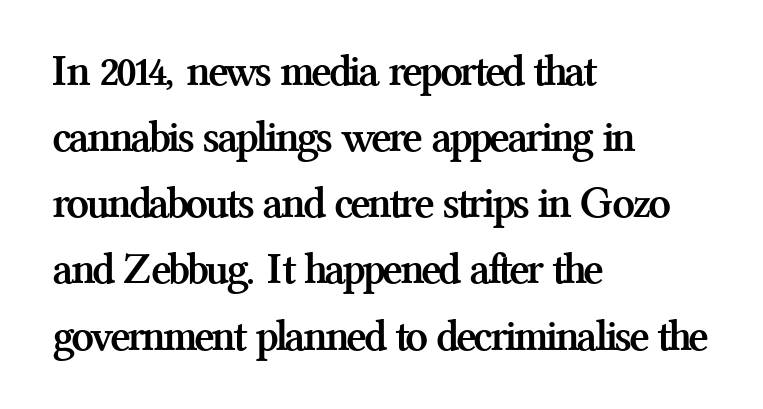
{"serif": "yes", "italic": "no", "bold": "yes", "weight": "semibold", "width": "normal", "stroke_contrast": "medium", "x_height": "medium", "monospaced": "no", "underline": "no", "align": "left", "line_spacing": "normal", "line_spacing_ratio": 1.47, "letter_spacing": "normal", "letter_spacing_em": 0.0, "glyph_px": 45}
